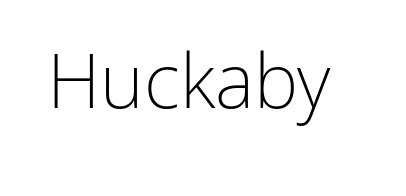
{"serif": "no", "italic": "no", "bold": "no", "weight": "light", "width": "normal", "stroke_contrast": "low", "x_height": "medium", "monospaced": "no", "underline": "no", "letter_spacing": "normal", "letter_spacing_em": 0.0, "glyph_px": 75}
